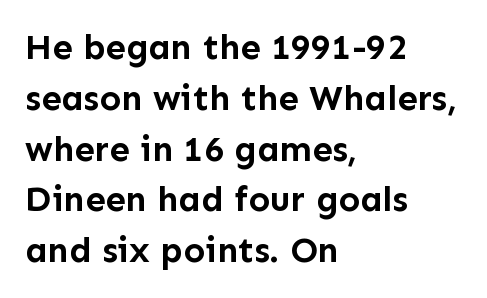
Q: Is the text bold? A: Yes.
Q: Is the text italic (slanted)? A: No, it is upright.
Q: Is the typeface a serif or a sans-serif typeface? A: Sans-serif.
Q: Is the text underlined? A: No.
Q: How is the paragraph aligned? A: Left-aligned.
Q: Is the spacing between letters normal or unusually wide? A: Normal.
Q: Is the spacing between lines tight, normal or loose? A: Normal.
Q: Width (condensed, normal, or wide)? A: Normal.
Q: Stroke contrast? A: Low.
Q: x-height? A: Medium.
Q: Monospaced? A: No.
